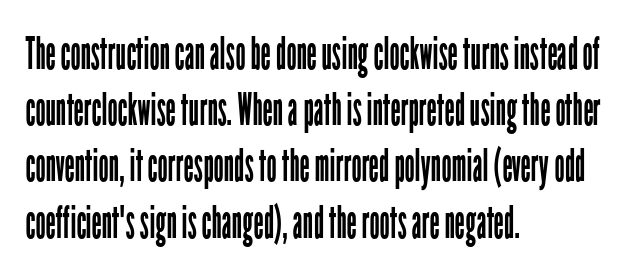
A sans-serif font was chosen for this passage. It's the straight-up-and-down kind of type. Inter-character spacing is left at the font's built-in metrics. The leading is moderate, giving the passage an even texture.
